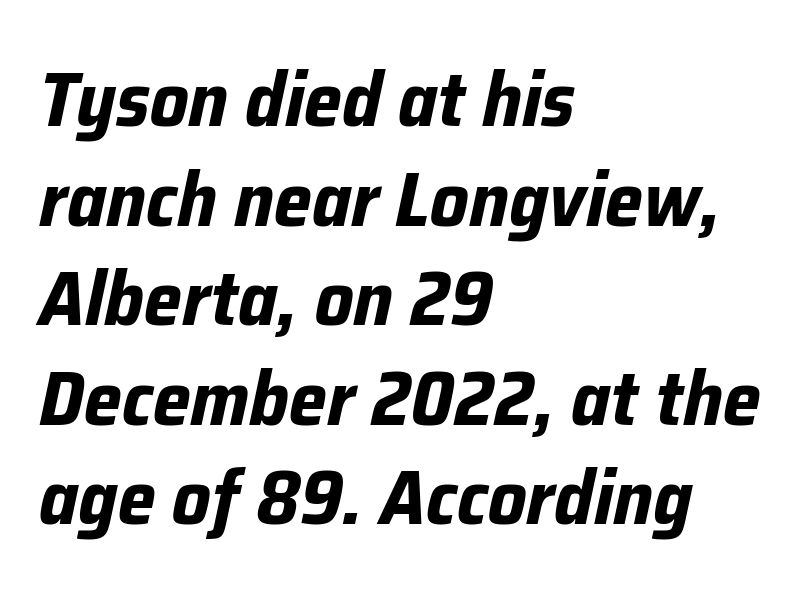
Q: Is the text bold? A: Yes.
Q: Is the text italic (slanted)? A: Yes, it leans right by about 12 degrees.
Q: Is the text underlined? A: No.
Q: How is the paragraph aligned? A: Left-aligned.
Q: Is the spacing between letters normal or unusually wide? A: Normal.
Q: Is the spacing between lines tight, normal or loose? A: Normal.
Q: Width (condensed, normal, or wide)? A: Normal.
Q: Stroke contrast? A: Low.
Q: x-height? A: Medium.
Q: Monospaced? A: No.
